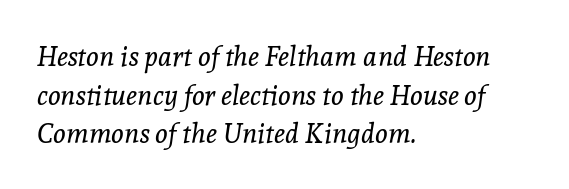
{"italic": "yes", "lean": "right", "slant_degrees": 8, "bold": "no", "underline": "no", "align": "left", "line_spacing": "normal", "line_spacing_ratio": 1.43, "letter_spacing": "normal", "letter_spacing_em": 0.0, "glyph_px": 27}
